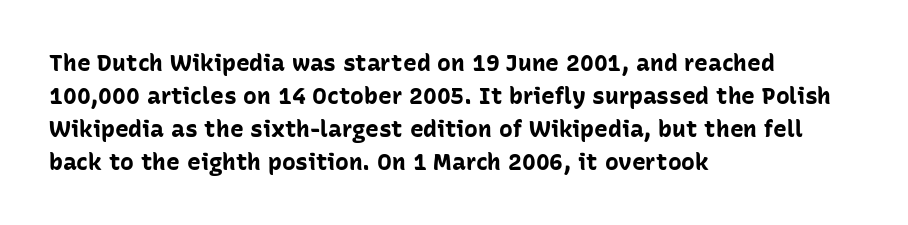
The image shows 23 px bold type, upright; set left-aligned, normal line spacing (1.43x), normal letter spacing, not underlined.
